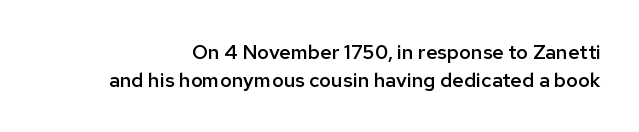
The image shows 20 px text type, upright; set normal line spacing (1.4x), normal letter spacing, not underlined.
